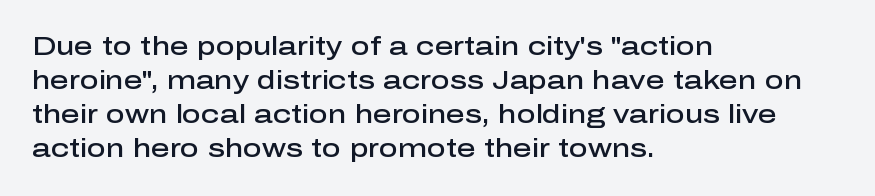
Each line starts at the same left margin while the right side varies. Short note: letters normally spaced. The passage shown is semibold, sitting just below true bold. Every stem runs plumb, perpendicular to the baseline.
